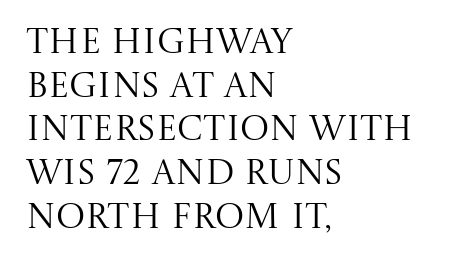
A typesetter would call this zero additional tracking. A serif font was chosen for this passage. Weight class: somewhere from thin through regular. Left-aligned paragraph, ragged on the right.
